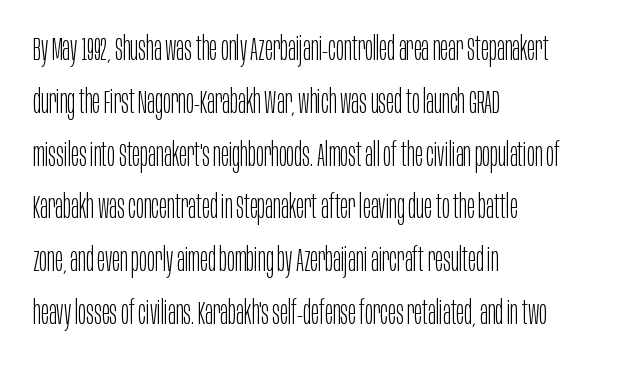
Q: Is the text bold? A: No.
Q: Is the text italic (slanted)? A: No, it is upright.
Q: Is the typeface a serif or a sans-serif typeface? A: Sans-serif.
Q: Is the text underlined? A: No.
Q: How is the paragraph aligned? A: Left-aligned.
Q: Is the spacing between letters normal or unusually wide? A: Normal.
Q: Is the spacing between lines tight, normal or loose? A: Normal.
Q: Width (condensed, normal, or wide)? A: Condensed.
Q: Stroke contrast? A: Low.
Q: x-height? A: Large.
Q: Monospaced? A: No.
